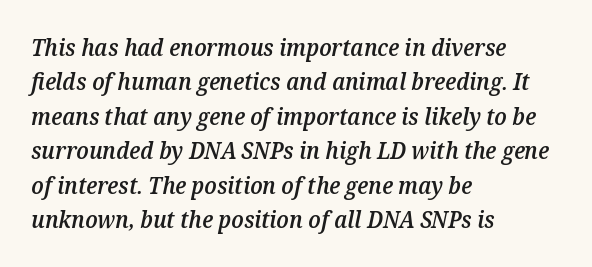
The image shows 23 px text type, italic (leaning right); set left-aligned, normal line spacing (1.5x), normal letter spacing, not underlined.
